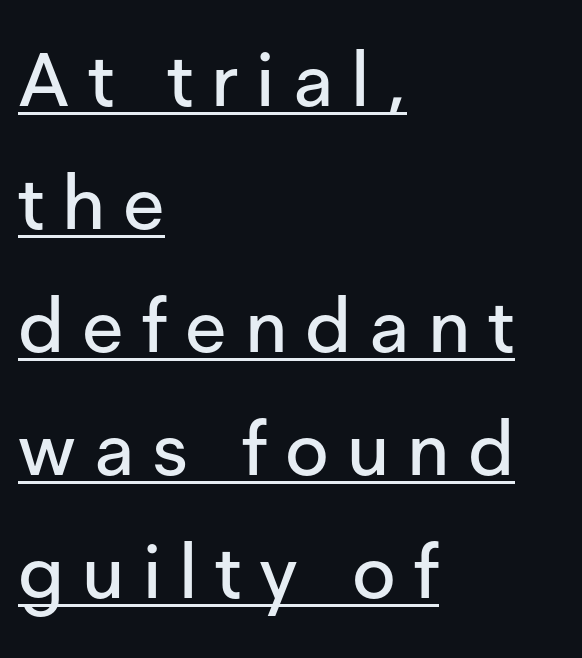
The image shows 75 px sans-serif type, upright; set left-aligned, normal line spacing (1.64x), unusually wide letter spacing (+0.24 em), underlined; low stroke contrast and a medium x-height.
